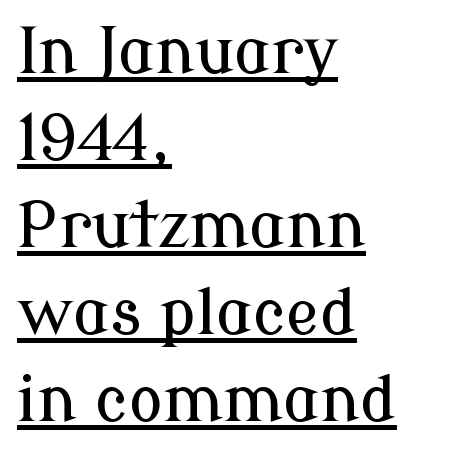
{"serif": "yes", "italic": "no", "width": "normal", "stroke_contrast": "low", "x_height": "medium", "monospaced": "no", "underline": "yes", "align": "left", "line_spacing": "normal", "line_spacing_ratio": 1.38, "letter_spacing": "normal", "letter_spacing_em": 0.0, "glyph_px": 63}
